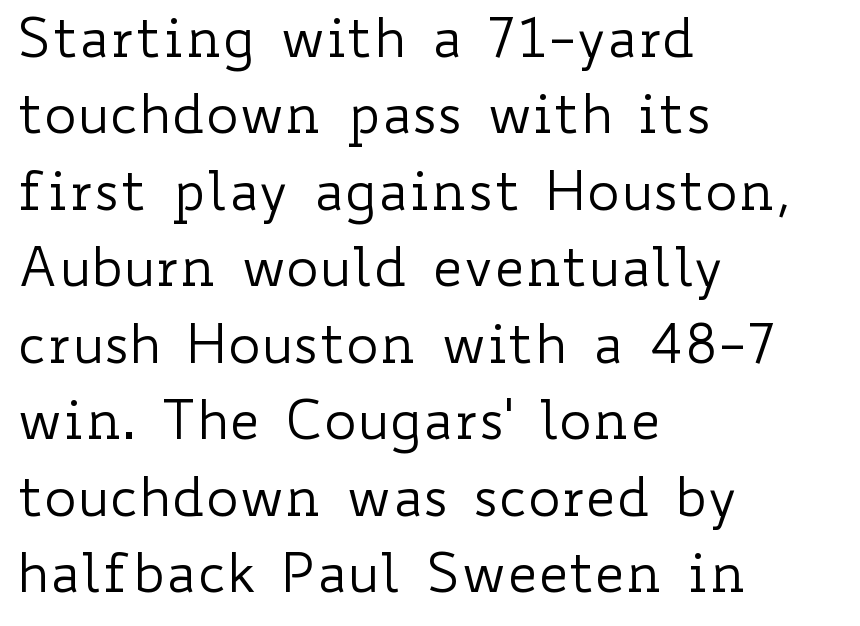
{"italic": "no", "bold": "no", "weight": "regular", "width": "wide", "stroke_contrast": "low", "x_height": "small", "monospaced": "no", "underline": "no", "align": "left", "line_spacing": "normal", "line_spacing_ratio": 1.39, "letter_spacing": "normal", "letter_spacing_em": 0.0, "glyph_px": 55}
